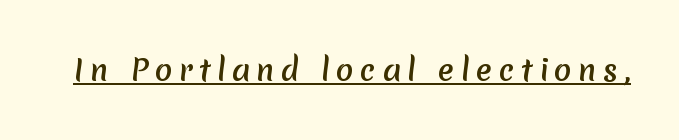
{"serif": "no", "width": "normal", "stroke_contrast": "medium", "x_height": "medium", "monospaced": "no", "underline": "yes", "letter_spacing": "wide", "letter_spacing_em": 0.22, "glyph_px": 29}
